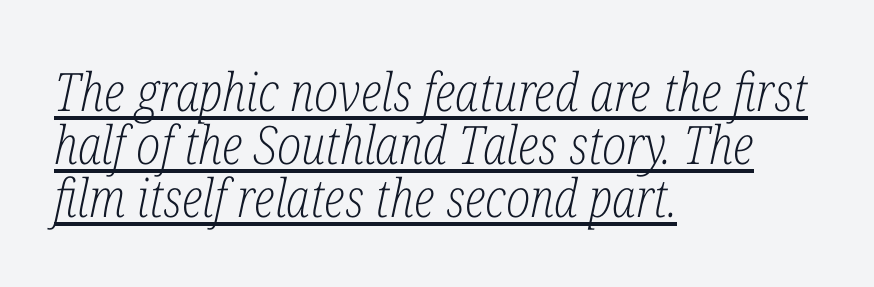
The type family on display is of the serif kind. Character widths vary here, with narrow letters taking less room than wide ones. Nothing heavy about these letters — not bold at all. Does the leading feel generous? Not at all — it's pinched. When letters slant like this, we call the style italic. The string is rendered with underlining switched on.
